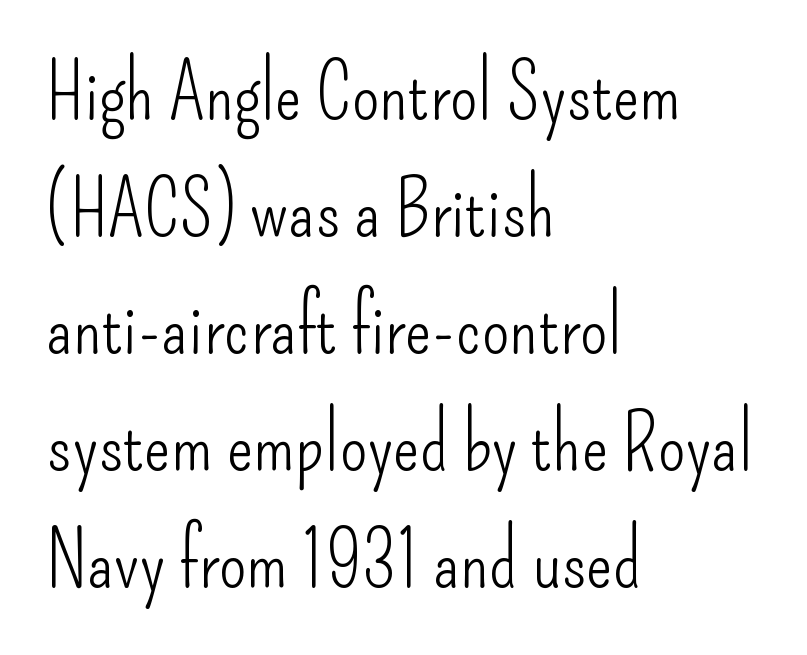
Evenly set lines give the paragraph a standard silhouette. The rendering shows plain stroke endings on the letterforms — a sans-serif design. Compared with a typical body face, this is equally light or lighter still. Line beginnings align vertically; line endings do not. Quick note: not italic, upright. Each letter keeps its own natural width here, so spacing adapts to shape.
